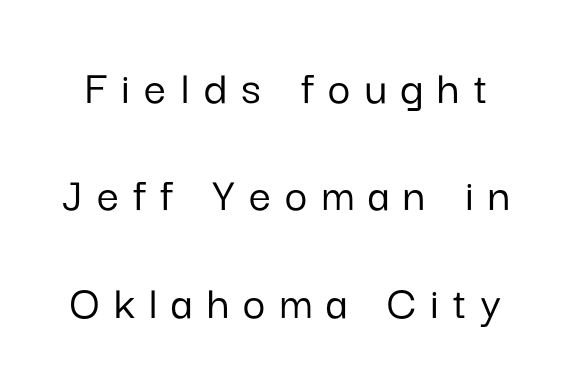
{"serif": "no", "italic": "no", "width": "normal", "stroke_contrast": "low", "x_height": "medium", "monospaced": "no", "underline": "no", "line_spacing": "loose", "line_spacing_ratio": 2.19, "letter_spacing": "wide", "letter_spacing_em": 0.29, "glyph_px": 49}
